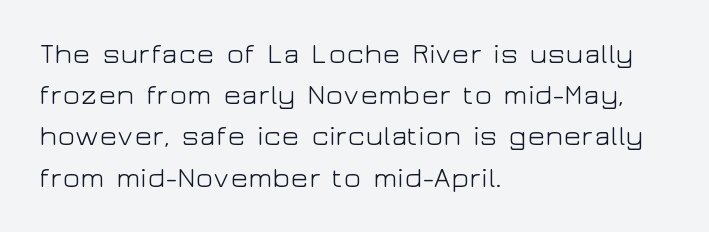
Q: Is the text bold? A: No.
Q: Is the text italic (slanted)? A: No, it is upright.
Q: Is the typeface a serif or a sans-serif typeface? A: Sans-serif.
Q: Is the text underlined? A: No.
Q: How is the paragraph aligned? A: Left-aligned.
Q: Is the spacing between letters normal or unusually wide? A: Normal.
Q: Is the spacing between lines tight, normal or loose? A: Normal.
Q: Width (condensed, normal, or wide)? A: Wide.
Q: Stroke contrast? A: Low.
Q: x-height? A: Medium.
Q: Monospaced? A: No.
